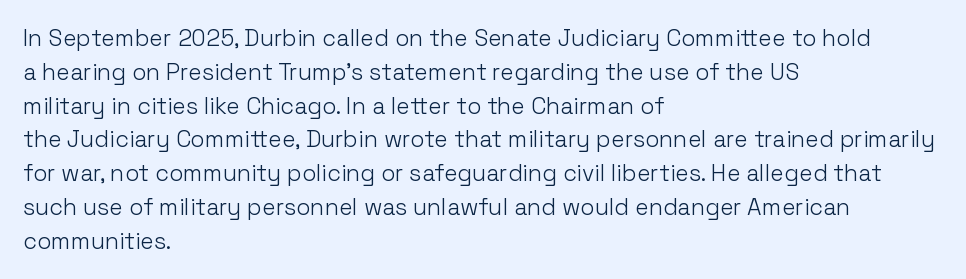
Just letters on the line, the space beneath them empty. Evenly set lines give the paragraph a standard silhouette. Heft: none added — not bold. Notice how the passage keeps a crisp vertical edge on the left only. No extra tracking has been applied to these lines. A roman cut, with each character standing at attention.
